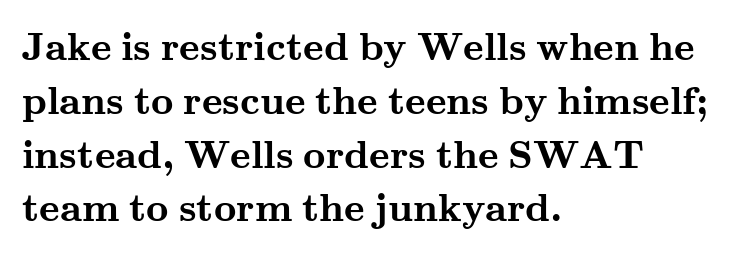
{"serif": "yes", "italic": "no", "bold": "yes", "weight": "semibold", "width": "wide", "stroke_contrast": "medium", "x_height": "small", "monospaced": "no", "underline": "no", "align": "left", "line_spacing": "normal", "line_spacing_ratio": 1.38, "letter_spacing": "normal", "letter_spacing_em": 0.0, "glyph_px": 39}
